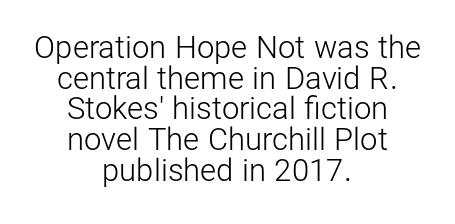
Horizontally, the lines are justified to the midpoint only. The text was rendered using a sans face with plain stroke endings. Baseline-to-baseline distance is barely more than the letter height. Weight: regular or lighter. The rendering keeps characters at their native spacing. Just letters on the line, the space beneath them empty.
